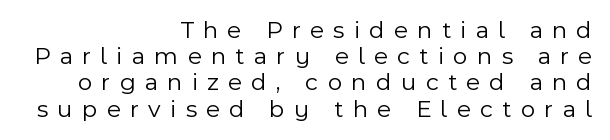
The glyphs are unaccompanied by any horizontal stroke below them. A student would call this right alignment; a typographer would say flush right, rag left. This rendering widens character spacing well past its baseline value. Characters remain perfectly vertical along every line. Rows of type sit shoulder to shoulder in the vertical direction. No heavy texture on the line: the type isn't bold.
